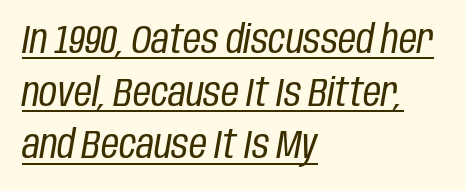
Stroke thickness stays within the range of a standard reading face or lighter. Glyph-to-glyph distance matches everyday printed text. Normally led — the rows are evenly, conventionally spaced. The typesetter has applied underlining to the passage shown.
